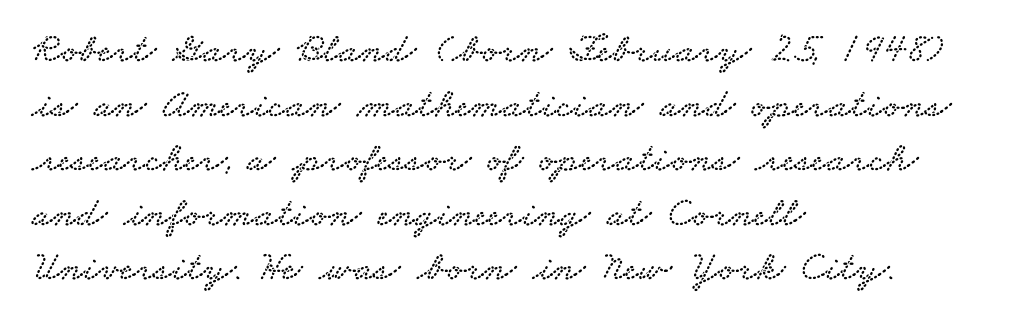
{"serif": "yes", "width": "wide", "stroke_contrast": "low", "x_height": "small", "monospaced": "no", "underline": "no", "align": "left", "line_spacing": "normal", "line_spacing_ratio": 1.3, "letter_spacing": "normal", "letter_spacing_em": 0.0, "glyph_px": 42}
